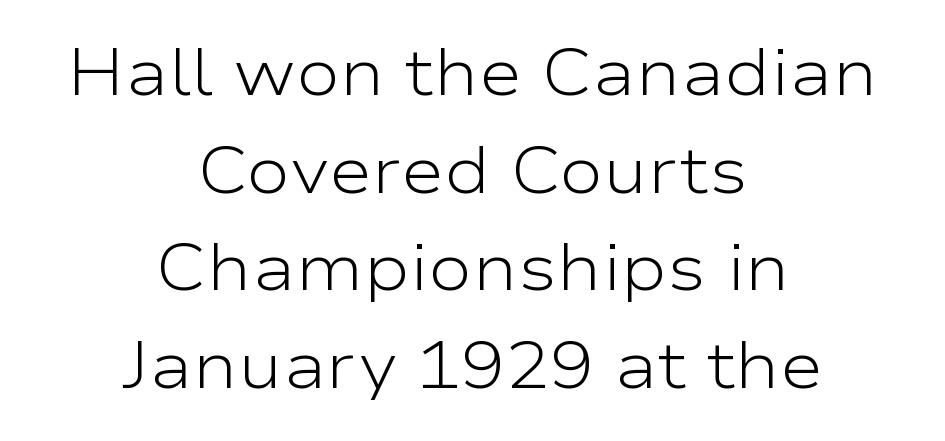
The image shows 66 px light, wide sans-serif type, upright; set centered, normal line spacing (1.48x), normal letter spacing, not underlined; low stroke contrast and a medium x-height.
